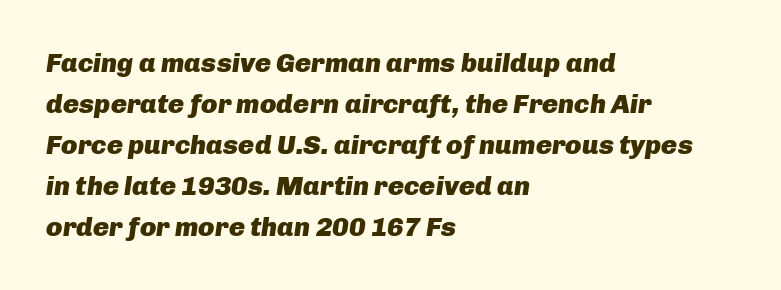
{"italic": "yes", "lean": "right", "slant_degrees": 8, "bold": "yes", "underline": "no", "align": "left", "line_spacing": "normal", "line_spacing_ratio": 1.52, "letter_spacing": "normal", "letter_spacing_em": 0.0, "glyph_px": 27}
